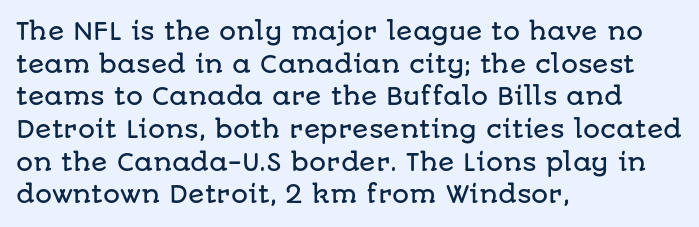
{"italic": "no", "underline": "no", "align": "left", "line_spacing": "normal", "line_spacing_ratio": 1.36, "letter_spacing": "normal", "letter_spacing_em": 0.0, "glyph_px": 24}
